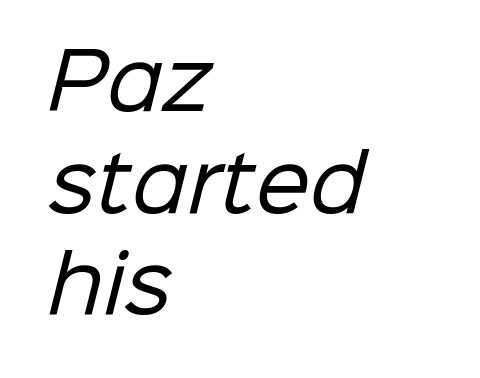
The image shows 77 px regular-weight sans-serif type; set left-aligned, normal line spacing (1.32x), normal letter spacing, not underlined; low stroke contrast and a medium x-height.
